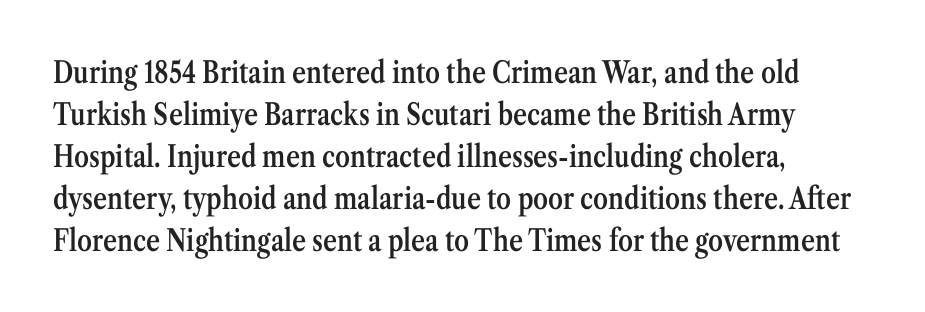
The image shows 30 px semibold, condensed serif type, upright; set left-aligned, normal line spacing (1.4x), normal letter spacing, not underlined; medium stroke contrast and a medium x-height.
